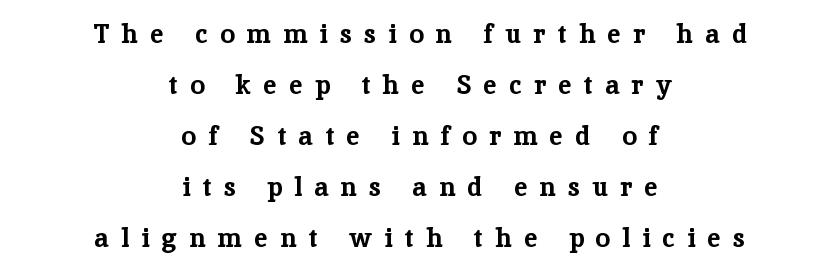
{"italic": "no", "bold": "yes", "underline": "no", "align": "center", "line_spacing": "loose", "line_spacing_ratio": 1.96, "letter_spacing": "wide", "letter_spacing_em": 0.48, "glyph_px": 26}
